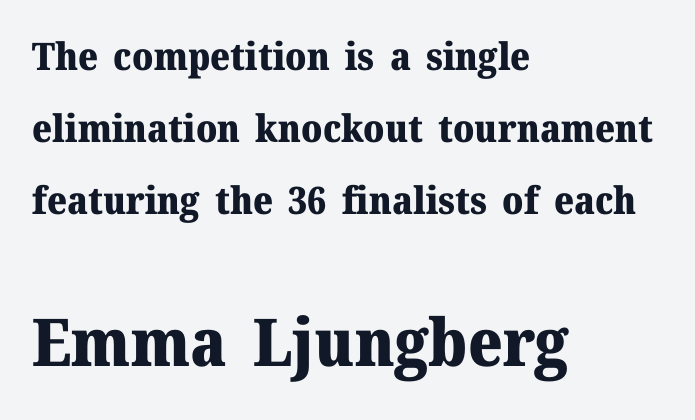
The following chunk of copy outweighs the initial chunk in type size. Is there any slant? The stems are plumb. Strokes here are thick enough to call this a true bold. The baseline area is clear.
